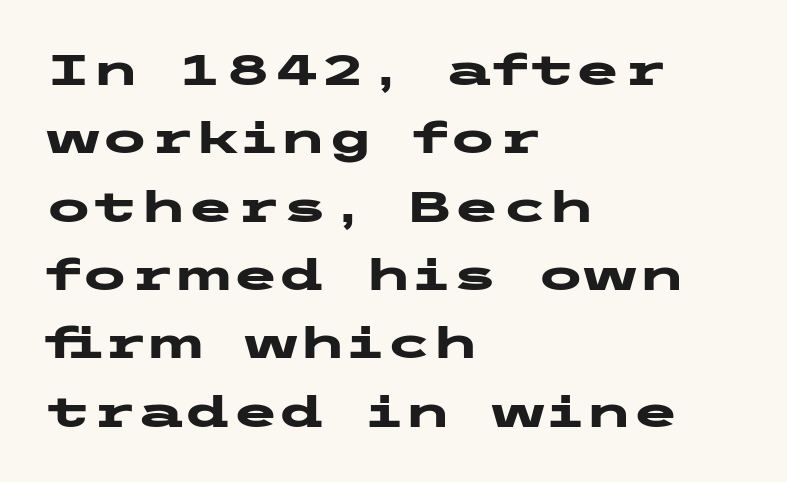
What's the leading like? Ordinary, nothing unusual. All the whitespace from short lines collects on the right. How heavy is the stroke? Heavy — this is a bold. Serifs: no, the terminals of the letterforms are clean.
